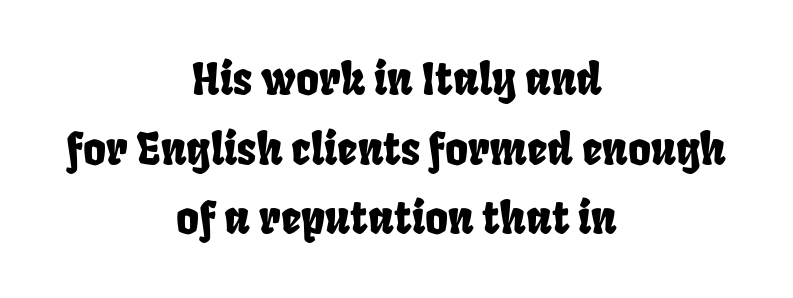
Q: Is the typeface a serif or a sans-serif typeface? A: Sans-serif.
Q: Is the text underlined? A: No.
Q: How is the paragraph aligned? A: Centered.
Q: Is the spacing between letters normal or unusually wide? A: Normal.
Q: Is the spacing between lines tight, normal or loose? A: Normal.
Q: Width (condensed, normal, or wide)? A: Condensed.
Q: Stroke contrast? A: Low.
Q: x-height? A: Large.
Q: Monospaced? A: No.
